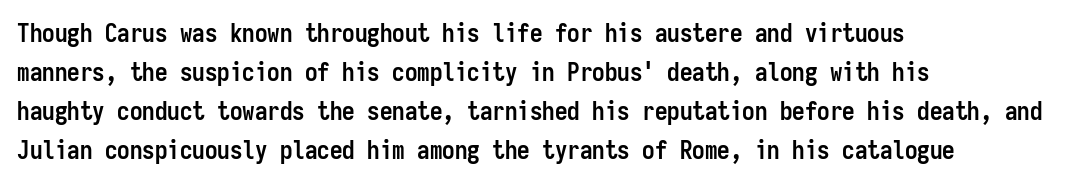
Vertical strokes here are truly vertical. In terms of letterspacing, this is plain default setting. This block has exactly the height ordinary leading produces. Pretty heavy lettering here — definitely bold.
